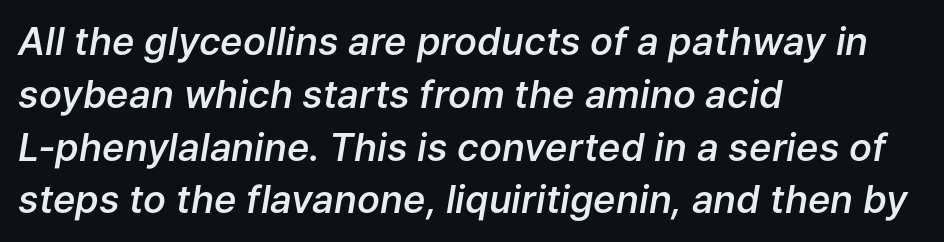
The axis of the letterforms is tilted away from vertical. A clean baseline with only descenders dipping below it. Slightly chunky letters — semibold, I'd say, not full bold. Each letter keeps its own natural width here, so spacing adapts to shape. One-word summary of the alignment: left. Students, note that the glyphs here touch the page at normal intervals.
